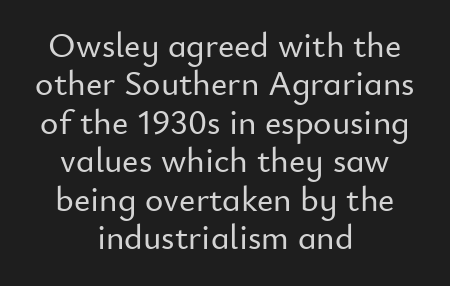
Q: Is the text italic (slanted)? A: No, it is upright.
Q: Is the typeface a serif or a sans-serif typeface? A: Sans-serif.
Q: Is the text underlined? A: No.
Q: How is the paragraph aligned? A: Centered.
Q: Is the spacing between letters normal or unusually wide? A: Normal.
Q: Is the spacing between lines tight, normal or loose? A: Tight.
Q: Width (condensed, normal, or wide)? A: Normal.
Q: Stroke contrast? A: Low.
Q: x-height? A: Small.
Q: Monospaced? A: No.
